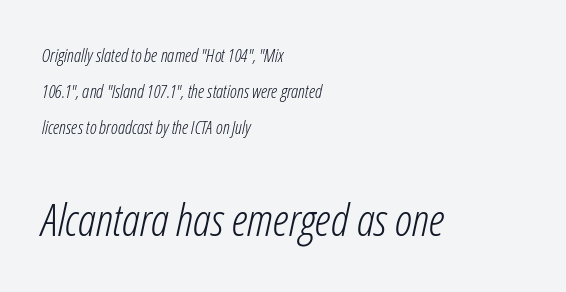
{"italic": "yes", "lean": "right", "slant_degrees": 12, "bold": "no", "weight": "light", "width": "condensed", "stroke_contrast": "low", "x_height": "medium", "monospaced": "no", "underline": "no", "align": "left", "line_spacing": "loose", "line_spacing_ratio": 2.01, "letter_spacing": "normal", "letter_spacing_em": 0.0, "larger_block": "second", "size_ratio": 2.5, "glyph_px": 45}
